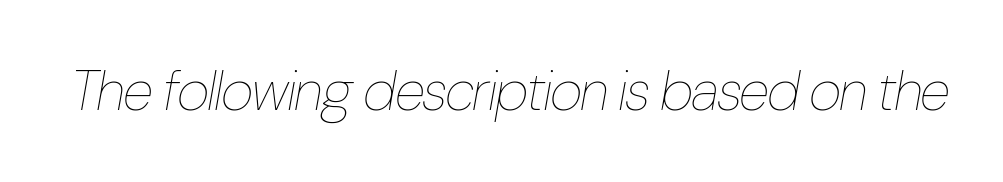
Q: Is the text bold? A: No.
Q: Is the text italic (slanted)? A: Yes, it leans right by about 10 degrees.
Q: Is the text underlined? A: No.
Q: Is the spacing between letters normal or unusually wide? A: Normal.
Q: Width (condensed, normal, or wide)? A: Condensed.
Q: Stroke contrast? A: Low.
Q: x-height? A: Medium.
Q: Monospaced? A: No.
